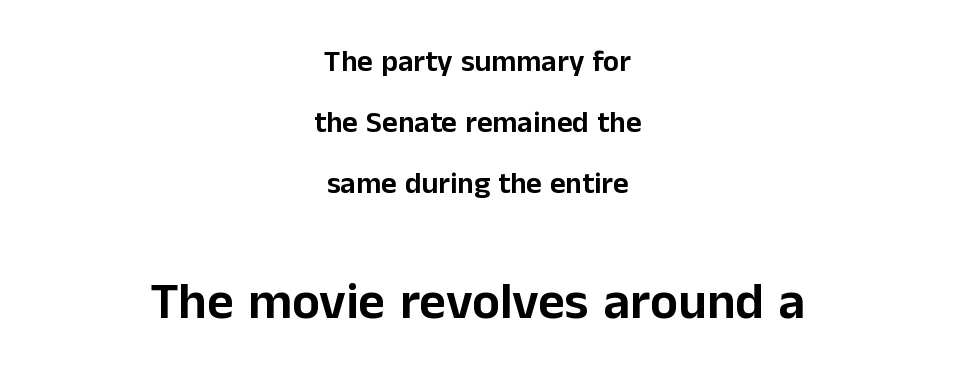
The image shows 52 px sans-serif type, upright; set centered, loose line spacing (2.04x), normal letter spacing, not underlined; the second (bottom) block is 1.73x larger; low stroke contrast and a medium x-height.
